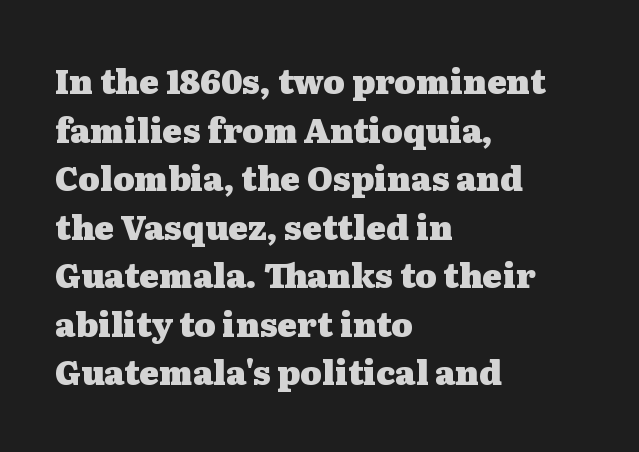
Tall strokes in this sample are plumb rather than angled. What kind of face is this? One with serifs. Line spacing here is normal. Here the designer chose a conventional face with non-uniform glyph widths. These lines are set flush left with a ragged right edge. There is no visible air inserted between adjacent glyphs.
